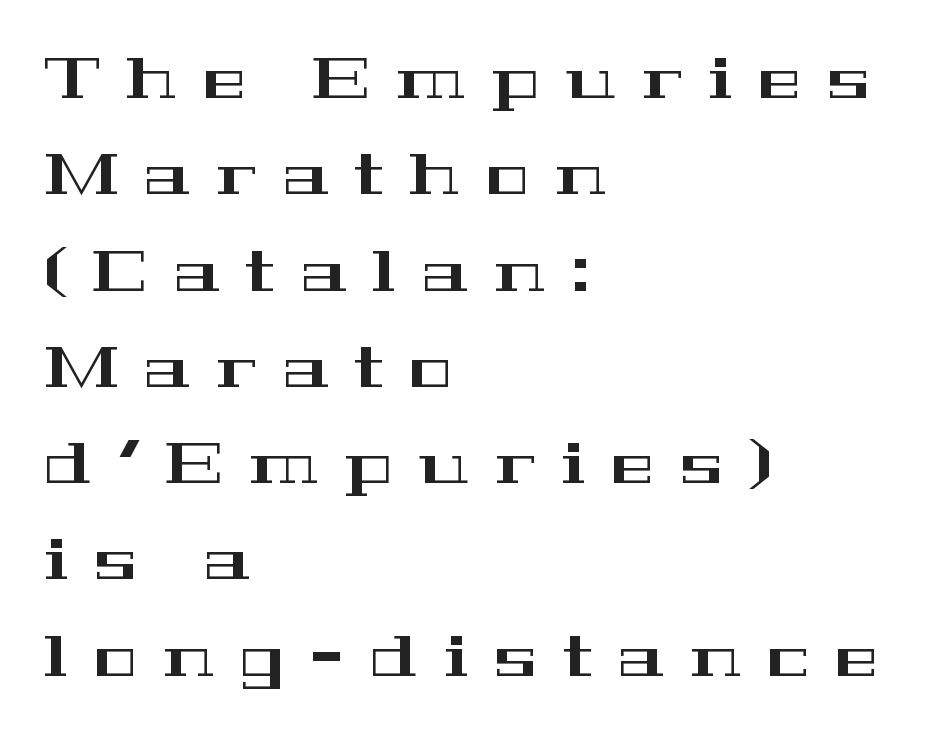
The image shows 58 px wide serif type, upright; set left-aligned, normal line spacing (1.66x), unusually wide letter spacing (+0.45 em), not underlined; high stroke contrast and a medium x-height.
